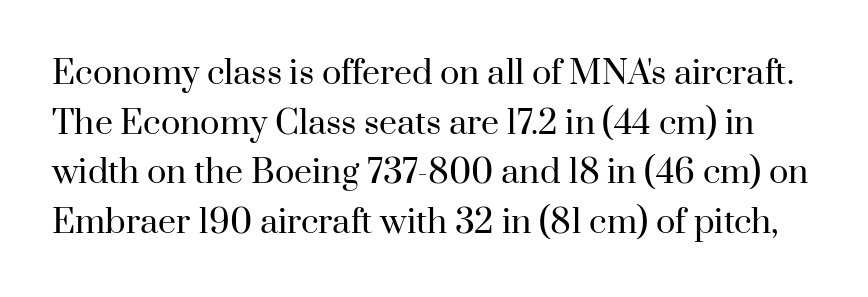
Q: Is the text bold? A: No.
Q: Is the text italic (slanted)? A: No, it is upright.
Q: Is the typeface a serif or a sans-serif typeface? A: Serif.
Q: Is the text underlined? A: No.
Q: Is the spacing between letters normal or unusually wide? A: Normal.
Q: Is the spacing between lines tight, normal or loose? A: Normal.
Q: Width (condensed, normal, or wide)? A: Normal.
Q: Stroke contrast? A: High.
Q: x-height? A: Small.
Q: Monospaced? A: No.
